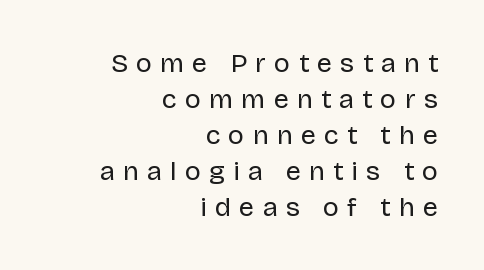
Q: Is the text bold? A: No.
Q: Is the text italic (slanted)? A: No, it is upright.
Q: Is the text underlined? A: No.
Q: How is the paragraph aligned? A: Right-aligned.
Q: Is the spacing between letters normal or unusually wide? A: Unusually wide.
Q: Is the spacing between lines tight, normal or loose? A: Normal.
